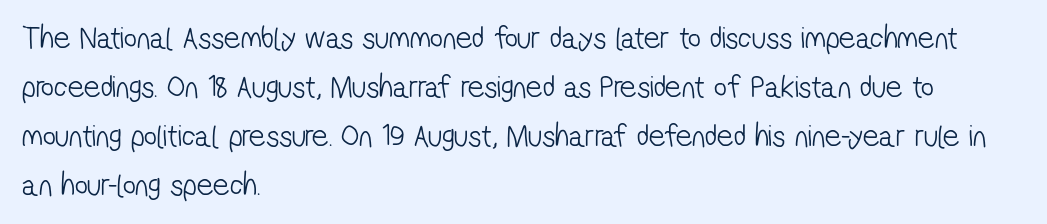
The image shows 32 px light, condensed sans-serif type; set left-aligned, normal line spacing (1.53x), normal letter spacing, not underlined; low stroke contrast and a medium x-height.
